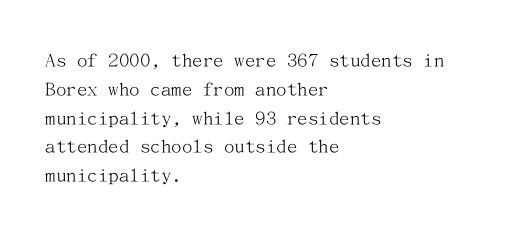
The image shows 21 px text type, upright; set left-aligned, normal line spacing (1.37x), normal letter spacing, not underlined.
